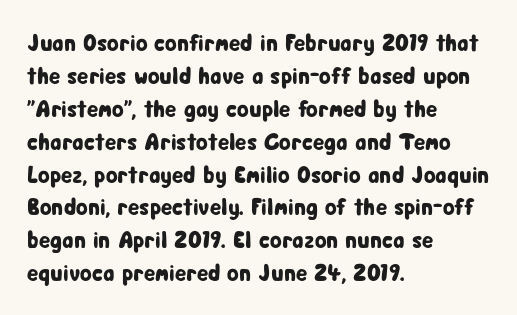
The type sits square on the baseline with zero lean. Students, observe: this is what conventionally led text looks like. Notice how the passage keeps a crisp vertical edge on the left only. Lines of text with bare space underneath.
